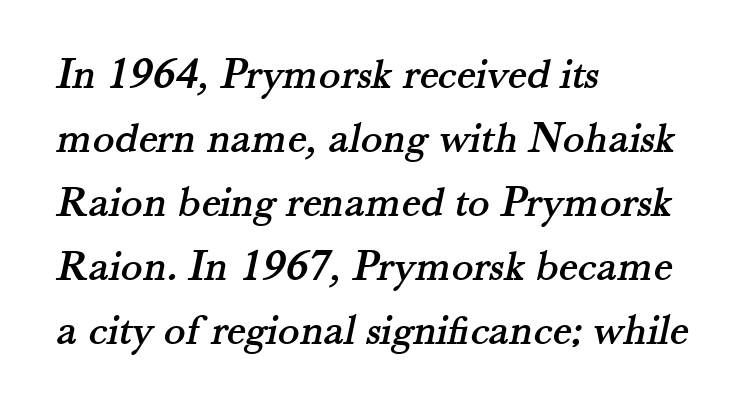
The image shows 45 px serif type; set left-aligned, normal line spacing (1.42x), normal letter spacing, not underlined; medium stroke contrast and a small x-height.
